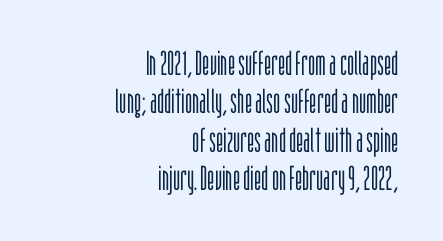
Q: Is the text bold? A: No.
Q: Is the text italic (slanted)? A: No, it is upright.
Q: Is the typeface a serif or a sans-serif typeface? A: Sans-serif.
Q: Is the text underlined? A: No.
Q: How is the paragraph aligned? A: Right-aligned.
Q: Is the spacing between letters normal or unusually wide? A: Normal.
Q: Is the spacing between lines tight, normal or loose? A: Tight.
Q: Width (condensed, normal, or wide)? A: Condensed.
Q: Stroke contrast? A: Low.
Q: x-height? A: Large.
Q: Monospaced? A: No.
